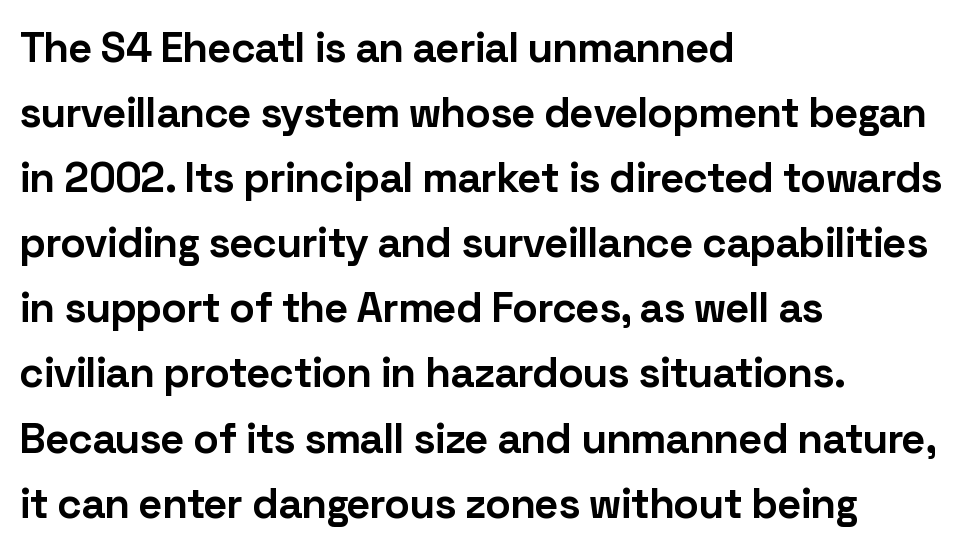
{"serif": "no", "italic": "no", "bold": "yes", "weight": "bold", "width": "normal", "stroke_contrast": "low", "x_height": "medium", "monospaced": "no", "underline": "no", "align": "left", "line_spacing": "normal", "line_spacing_ratio": 1.55, "letter_spacing": "normal", "letter_spacing_em": 0.0, "glyph_px": 42}
